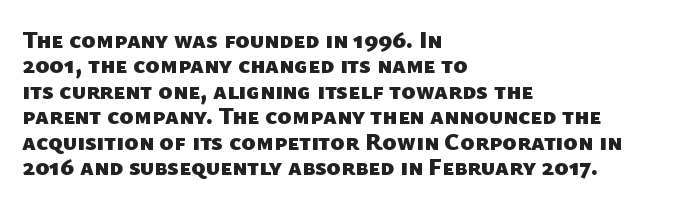
{"bold": "yes", "underline": "no", "align": "left", "line_spacing": "tight", "line_spacing_ratio": 1.06, "letter_spacing": "normal", "letter_spacing_em": 0.0, "glyph_px": 24}
